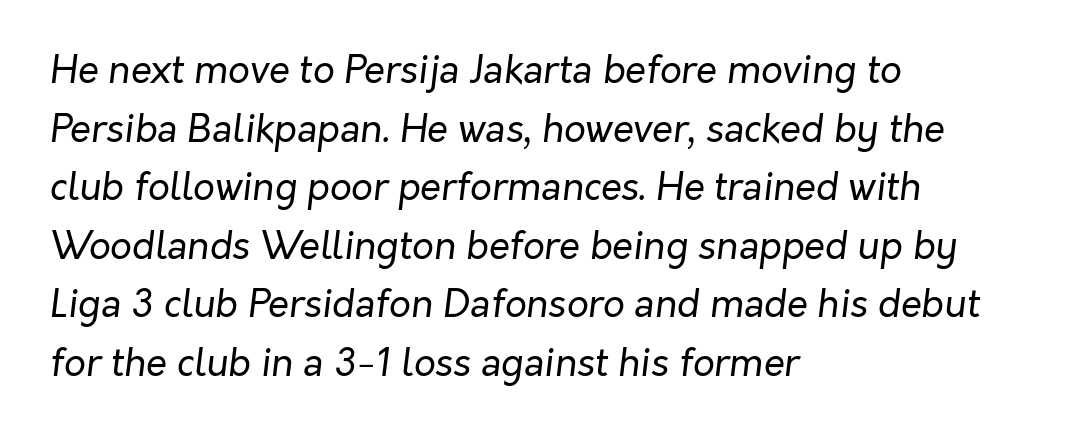
{"italic": "yes", "lean": "right", "slant_degrees": 7, "bold": "no", "weight": "regular", "width": "normal", "stroke_contrast": "low", "x_height": "medium", "monospaced": "no", "underline": "no", "align": "left", "line_spacing": "normal", "line_spacing_ratio": 1.54, "letter_spacing": "normal", "letter_spacing_em": 0.0, "glyph_px": 38}
